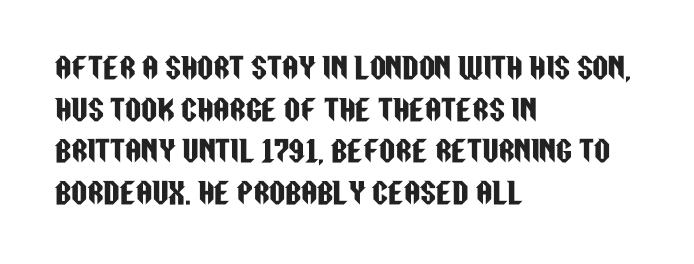
The image shows 28 px condensed sans-serif type, upright; set left-aligned, normal line spacing (1.49x), normal letter spacing, not underlined; low stroke contrast and a large x-height.
